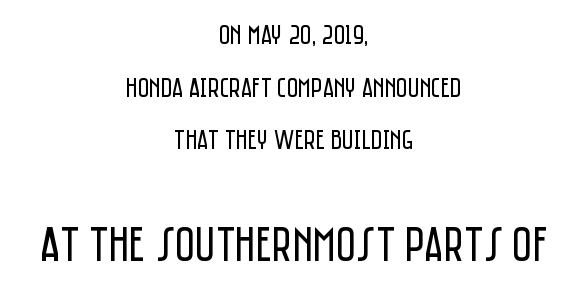
{"serif": "no", "italic": "no", "bold": "no", "weight": "regular", "width": "condensed", "stroke_contrast": "low", "x_height": "large", "monospaced": "no", "underline": "no", "align": "center", "line_spacing_ratio": 1.88, "letter_spacing": "normal", "letter_spacing_em": 0.0, "larger_block": "second", "size_ratio": 1.75, "glyph_px": 49}
